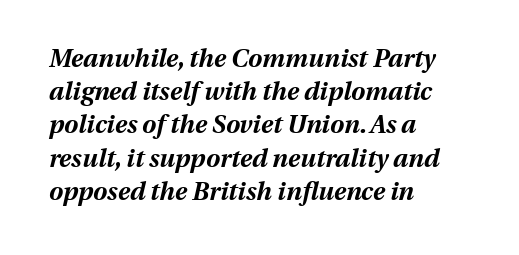
{"italic": "yes", "lean": "right", "slant_degrees": 13, "bold": "yes", "underline": "no", "align": "left", "line_spacing": "normal", "line_spacing_ratio": 1.33, "letter_spacing": "normal", "letter_spacing_em": 0.0, "glyph_px": 25}
